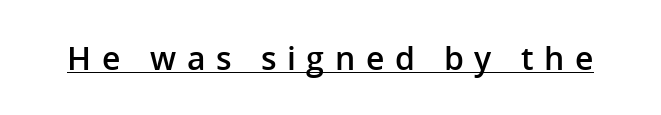
The image shows 32 px semibold sans-serif type, upright; set unusually wide letter spacing (+0.33 em), underlined; low stroke contrast and a medium x-height.
